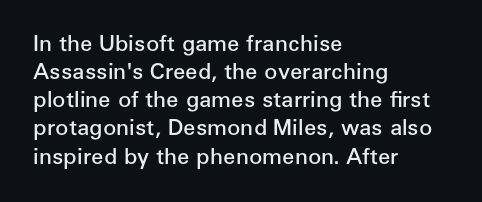
The image shows 22 px text type, upright; set left-aligned, normal line spacing (1.28x), normal letter spacing, not underlined.
